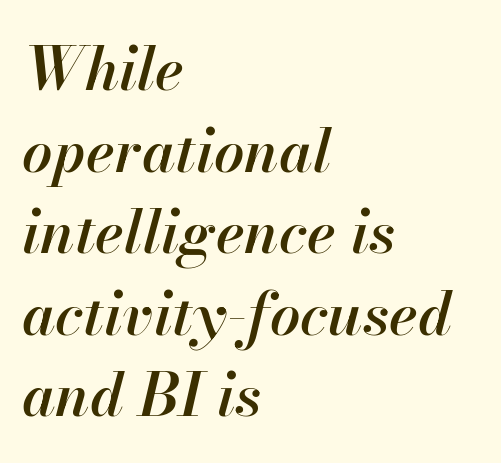
You could not count columns in this text — the font is proportionally spaced. The paragraph has a hard left edge and a soft right edge. Notice how descenders clear the ascenders below comfortably — that's standard leading. Firm but not heavy-handed strokes: this text is semibold.
